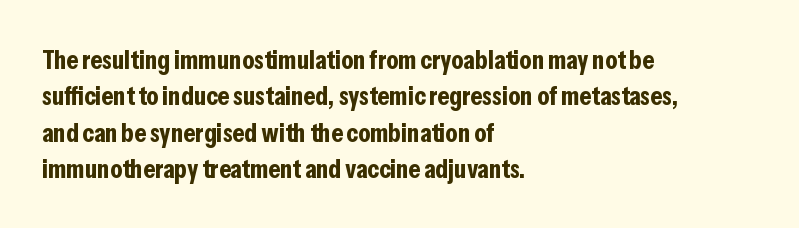
The image shows 27 px bold type, upright; set left-aligned, normal line spacing (1.35x), normal letter spacing, not underlined.
